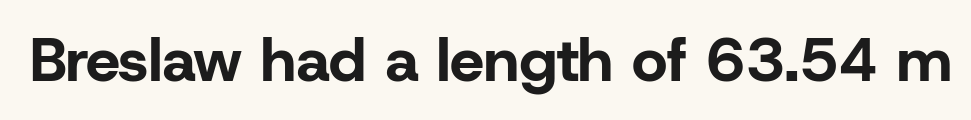
This sample uses plain, unmodified letter spacing. Bold? Absolutely — the strokes are thick and heavy. Note: no serifs on the glyphs. The type sits square on the baseline with zero lean. Plain, unruled lines of type.
